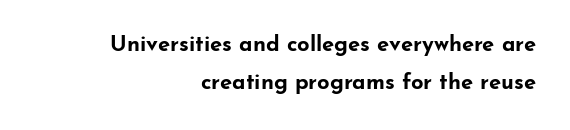
The image shows 22 px bold type, upright; set right-aligned, line spacing 1.75x, normal letter spacing, not underlined.
